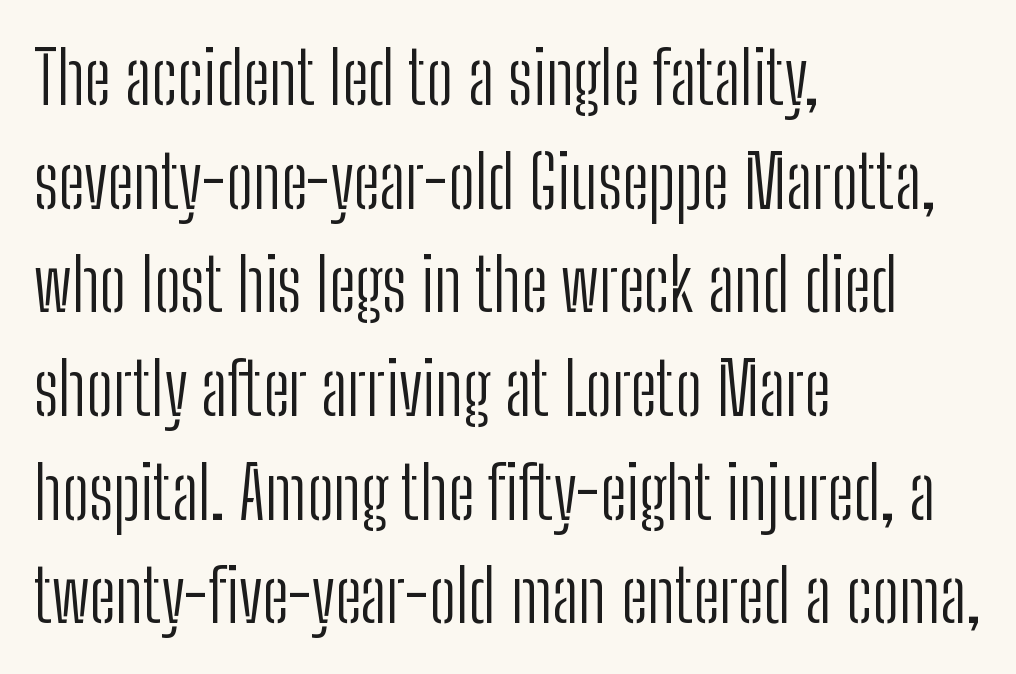
Q: Is the text bold? A: No.
Q: Is the text italic (slanted)? A: No, it is upright.
Q: Is the typeface a serif or a sans-serif typeface? A: Sans-serif.
Q: Is the text underlined? A: No.
Q: How is the paragraph aligned? A: Left-aligned.
Q: Is the spacing between letters normal or unusually wide? A: Normal.
Q: Is the spacing between lines tight, normal or loose? A: Normal.
Q: Width (condensed, normal, or wide)? A: Condensed.
Q: Stroke contrast? A: Low.
Q: x-height? A: Medium.
Q: Monospaced? A: No.
